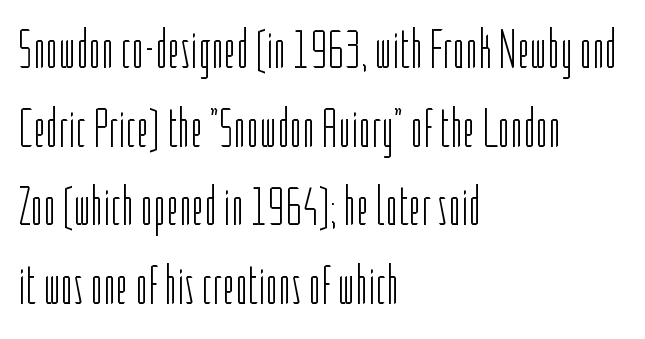
These lines are rendered in a variable-pitch font. Does the copy run flush right? No — it runs flush left. Nope, not italic — everything's standing straight. The rendering shows plain stroke endings on the letterforms — a sans-serif design. Honestly, there is no underline to notice here at all. The strokes carry an ordinary text weight at most.
